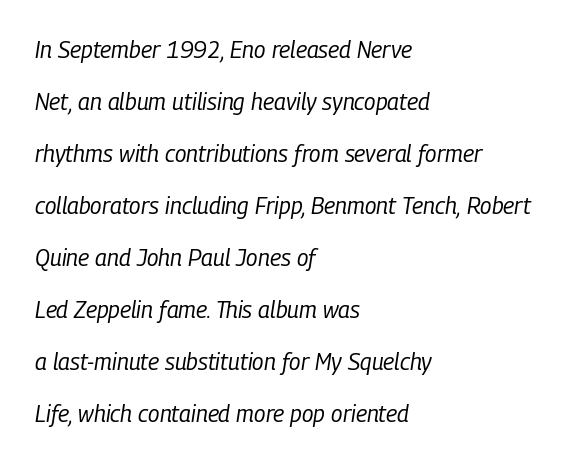
{"italic": "yes", "lean": "right", "slant_degrees": 9, "bold": "no", "underline": "no", "align": "left", "line_spacing": "loose", "line_spacing_ratio": 2.26, "letter_spacing": "normal", "letter_spacing_em": 0.0, "glyph_px": 23}
